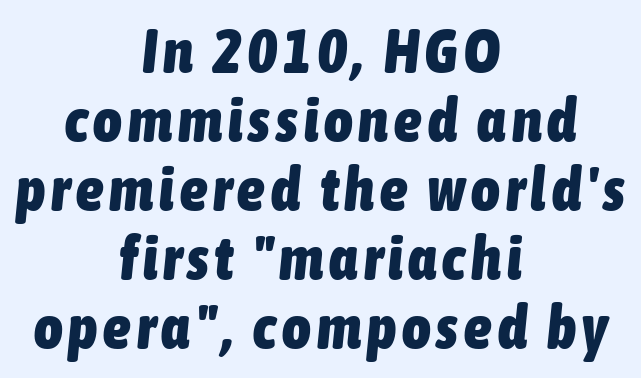
{"italic": "yes", "lean": "right", "slant_degrees": 6, "bold": "yes", "weight": "heavy", "width": "condensed", "stroke_contrast": "low", "x_height": "medium", "monospaced": "no", "underline": "no", "align": "center", "line_spacing": "tight", "line_spacing_ratio": 1.13, "glyph_px": 61}
